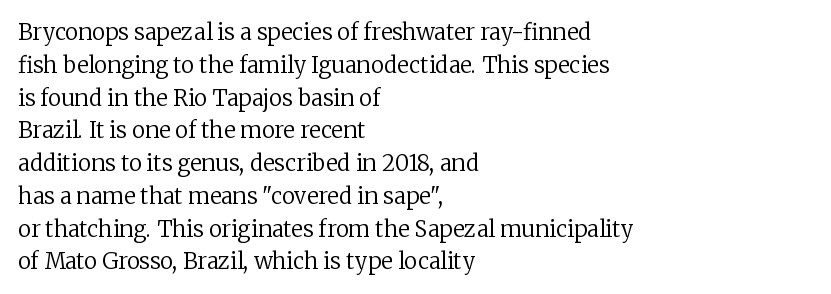
The image shows 22 px text type, upright; set left-aligned, normal line spacing (1.49x), normal letter spacing, not underlined.
